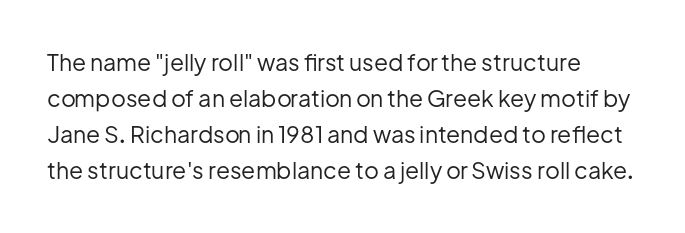
Descender tails drop into unmarked territory. The letters sit at their default tracking, neither squeezed nor spread. Summary of vertical rhythm: regular, with standard interline spacing. Every character sits straight up, as roman type does.
